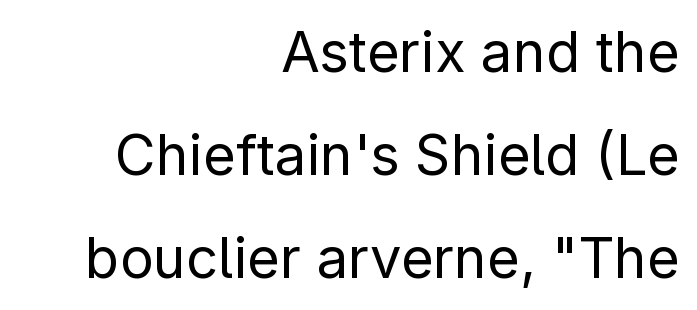
{"serif": "no", "italic": "no", "bold": "no", "weight": "regular", "width": "normal", "stroke_contrast": "low", "x_height": "medium", "monospaced": "no", "underline": "no", "align": "right", "line_spacing_ratio": 1.84, "letter_spacing": "normal", "letter_spacing_em": 0.0, "glyph_px": 56}
